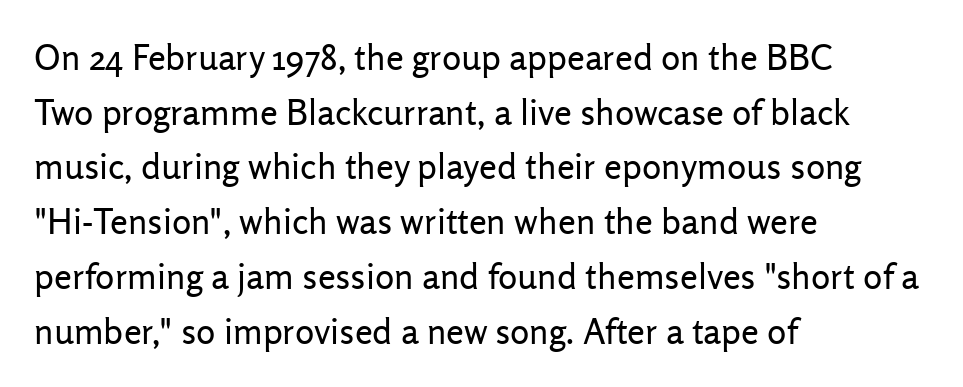
These lines were composed using upright roman letters. The lines are quadded left. Letterform terminals end flat and unadorned throughout the passage. The face used here is proportionally spaced, like ordinary book or web type. Each row of text sits above clean, open space. Heft: none added — not bold.
